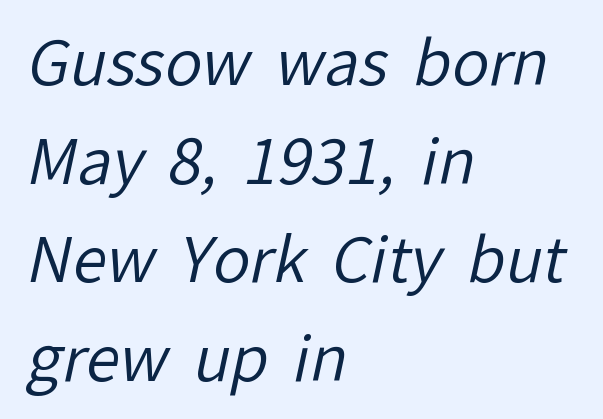
Q: Is the text bold? A: No.
Q: Is the typeface a serif or a sans-serif typeface? A: Sans-serif.
Q: Is the text underlined? A: No.
Q: How is the paragraph aligned? A: Left-aligned.
Q: Is the spacing between letters normal or unusually wide? A: Normal.
Q: Is the spacing between lines tight, normal or loose? A: Normal.
Q: Width (condensed, normal, or wide)? A: Normal.
Q: Stroke contrast? A: Low.
Q: x-height? A: Medium.
Q: Monospaced? A: No.
